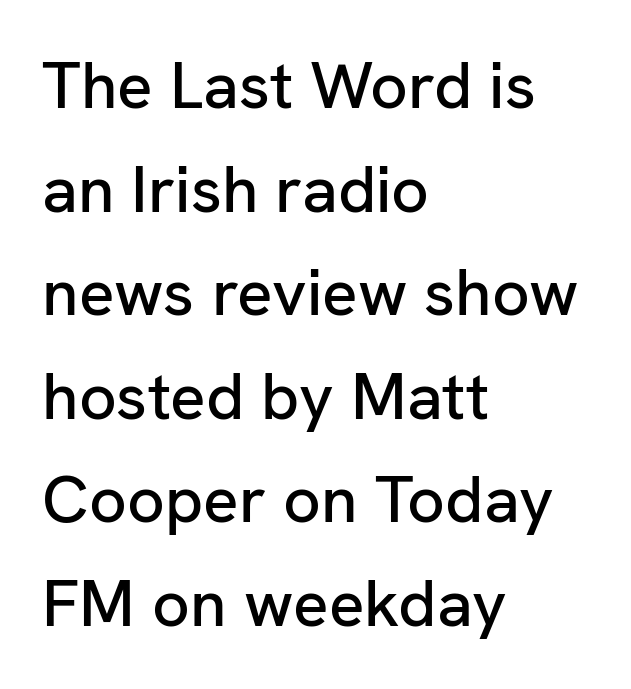
The image shows 66 px sans-serif type, upright; set left-aligned, normal line spacing (1.57x), normal letter spacing, not underlined; low stroke contrast and a medium x-height.
